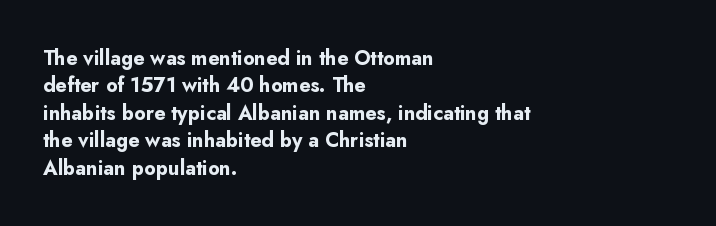
{"italic": "no", "bold": "yes", "underline": "no", "align": "left", "line_spacing": "normal", "line_spacing_ratio": 1.37, "letter_spacing": "normal", "letter_spacing_em": 0.0, "glyph_px": 20}
